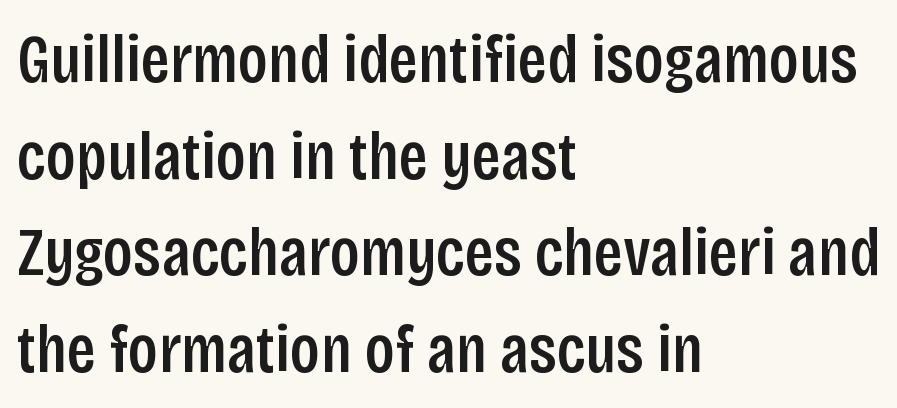
Summary of vertical rhythm: regular, with standard interline spacing. Is this a sans? Yes — the strokes have no serifs. If you drew a line through each stem, it would be perfectly vertical. The glyphs have the mass of a demibold cut, below bold. The ragged edge is on the right, which tells us the setting is flush left.
